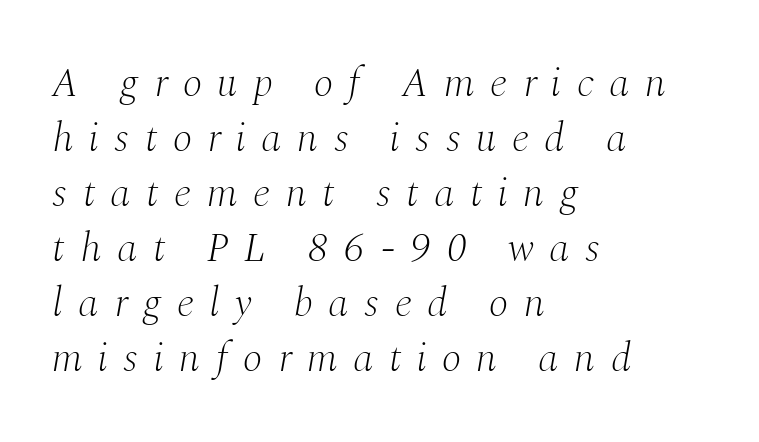
The image shows 41 px light serif type, italic (leaning right); set left-aligned, normal line spacing (1.34x), unusually wide letter spacing (+0.38 em), not underlined; medium stroke contrast and a medium x-height.
